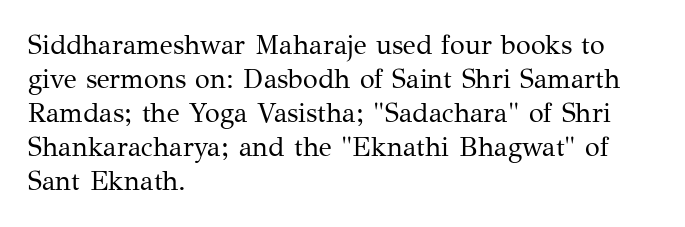
{"italic": "no", "bold": "no", "underline": "no", "align": "left", "line_spacing": "normal", "line_spacing_ratio": 1.26, "letter_spacing": "normal", "letter_spacing_em": 0.0, "glyph_px": 27}
